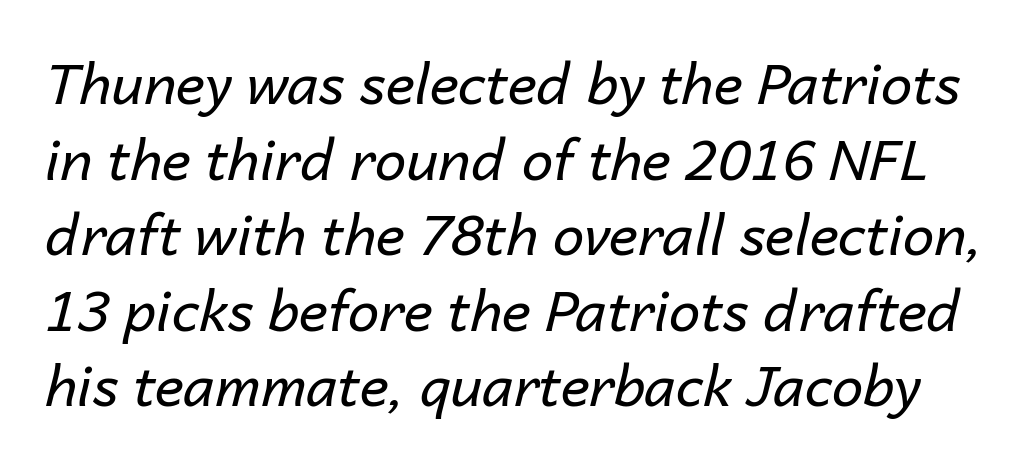
Q: Is the text bold? A: No.
Q: Is the text italic (slanted)? A: Yes, it leans right by about 14 degrees.
Q: Is the text underlined? A: No.
Q: Is the spacing between letters normal or unusually wide? A: Normal.
Q: Is the spacing between lines tight, normal or loose? A: Normal.
Q: Width (condensed, normal, or wide)? A: Normal.
Q: Stroke contrast? A: Low.
Q: x-height? A: Medium.
Q: Monospaced? A: No.
